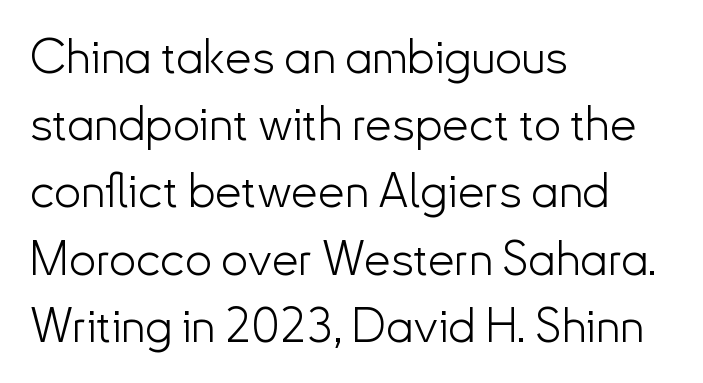
Casual observation: everything's shoved over to the left. A typesetter would call this proportional, since set widths differ per character. Typographically, this falls in the sans-serif category. You could call the tracking neutral — neither tight nor loose. The lettering holds an erect, upright posture throughout.
